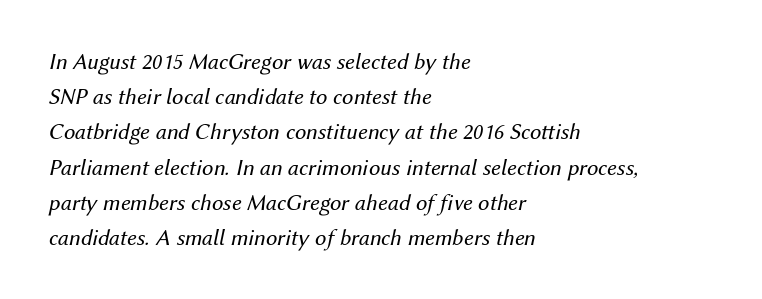
Stems here are at most as thick as an everyday book face. Evenly set lines give the paragraph a standard silhouette. The text block is weighted toward the left margin, trailing off unevenly rightward. The space beneath each line is pristine and unruled. The axis of the letterforms is tilted away from vertical.
